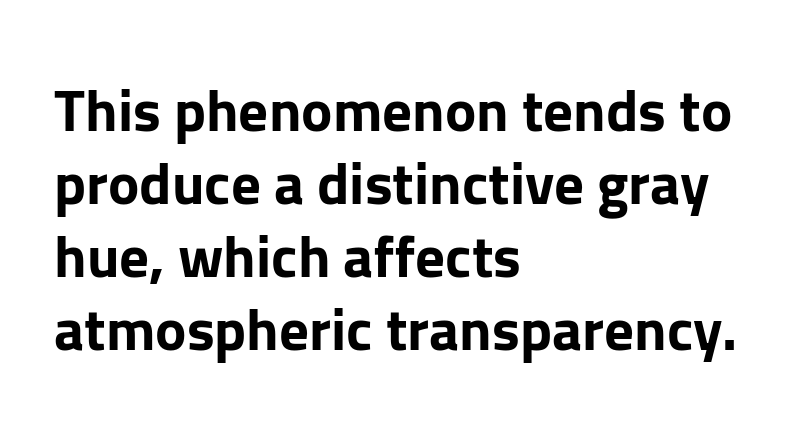
Q: Is the text bold? A: Yes.
Q: Is the text italic (slanted)? A: No, it is upright.
Q: Is the typeface a serif or a sans-serif typeface? A: Sans-serif.
Q: Is the text underlined? A: No.
Q: How is the paragraph aligned? A: Left-aligned.
Q: Is the spacing between letters normal or unusually wide? A: Normal.
Q: Width (condensed, normal, or wide)? A: Normal.
Q: Stroke contrast? A: Low.
Q: x-height? A: Medium.
Q: Monospaced? A: No.
